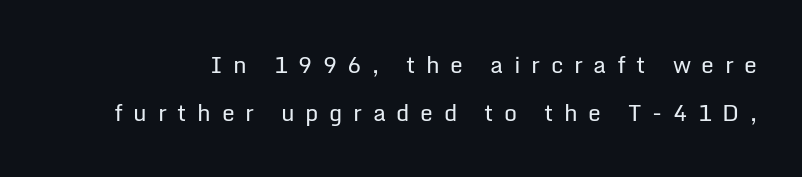
Upright lettering throughout. Tracking value appears strongly positive — letters spread wide. Beneath every word, the page is bare. Baseline-to-baseline distance is far greater than the letter height.
